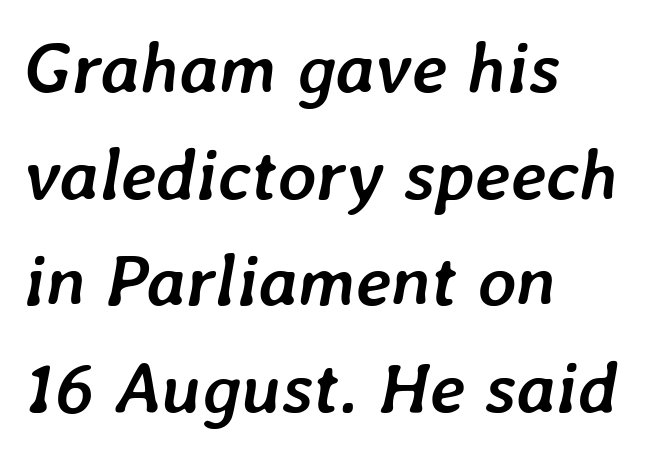
The image shows 73 px semibold type, italic (leaning right); set left-aligned, normal line spacing (1.46x), normal letter spacing, not underlined; low stroke contrast and a medium x-height.
